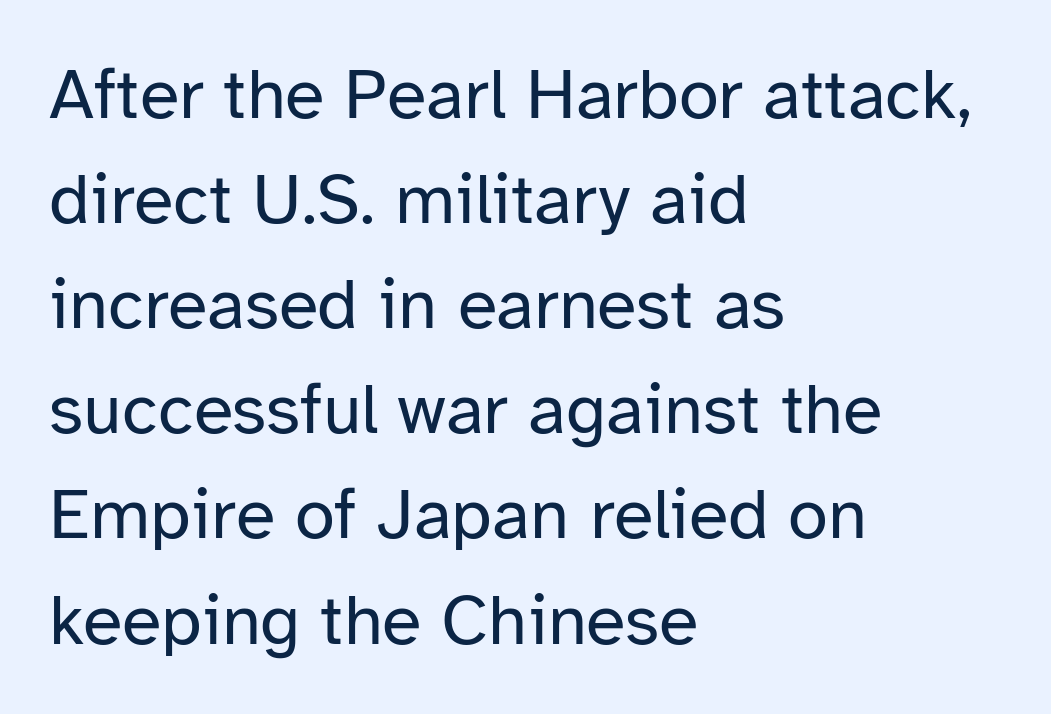
Bare-footed words on every line. Is the block centered? No — it sits flush against the left margin. In terms of leading, this rendering sits right in the middle. Check where the strokes stop: nothing finishes them off — pure sans. The passage shown is typed in a proportional face where columns would drift.
